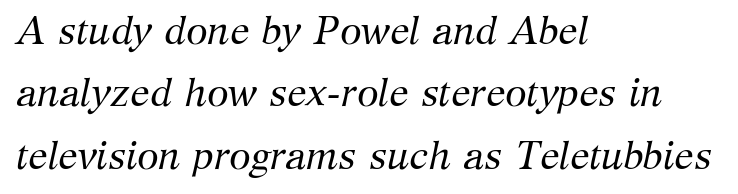
The image shows 39 px regular-weight serif type, italic (leaning right); set left-aligned, normal line spacing (1.6x), normal letter spacing, not underlined; medium stroke contrast and a medium x-height.
